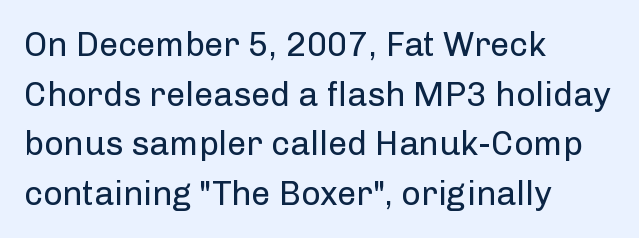
Reading down the column, the eye jumps a familiar distance to each next line. No chunkiness to these letters — they're not bold. Italic? Not at all — the glyphs are vertical. Each letter keeps its own natural width here, so spacing adapts to shape.
